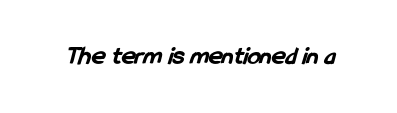
Q: Is the text bold? A: Yes.
Q: Is the text underlined? A: No.
Q: Is the spacing between letters normal or unusually wide? A: Normal.
